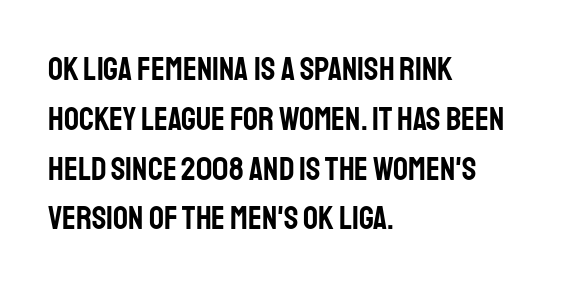
{"serif": "no", "italic": "no", "width": "condensed", "stroke_contrast": "low", "x_height": "large", "monospaced": "no", "underline": "no", "align": "left", "line_spacing": "normal", "line_spacing_ratio": 1.51, "letter_spacing": "normal", "letter_spacing_em": 0.0, "glyph_px": 33}
